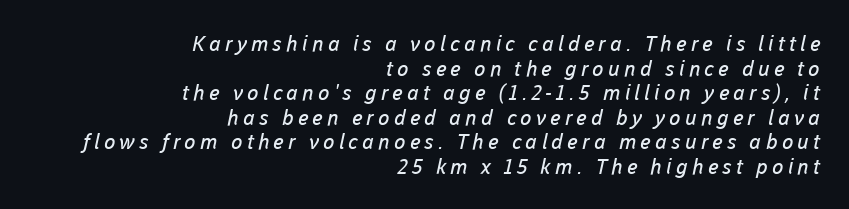
The image shows 21 px text type; set right-aligned, line spacing 1.17x, unusually wide letter spacing (+0.2 em), not underlined.
